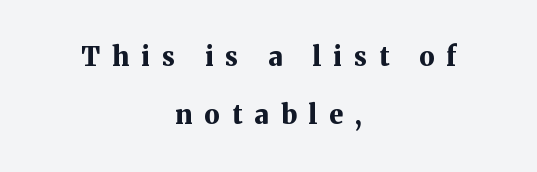
{"italic": "no", "bold": "yes", "underline": "no", "align": "center", "line_spacing": "loose", "line_spacing_ratio": 2.22, "letter_spacing": "wide", "letter_spacing_em": 0.47, "glyph_px": 26}
